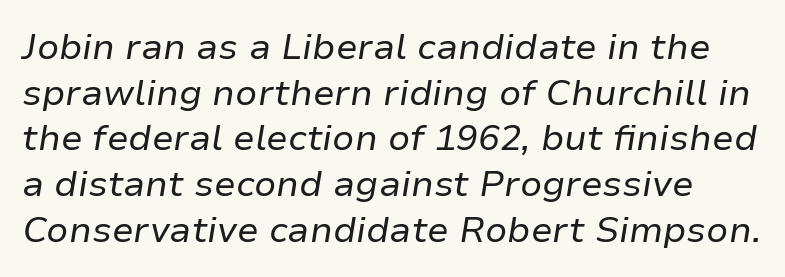
Q: Is the text bold? A: No.
Q: Is the text italic (slanted)? A: Yes, it leans right by about 9 degrees.
Q: Is the text underlined? A: No.
Q: Is the spacing between letters normal or unusually wide? A: Normal.
Q: Is the spacing between lines tight, normal or loose? A: Normal.
Q: Width (condensed, normal, or wide)? A: Normal.
Q: Stroke contrast? A: Low.
Q: x-height? A: Medium.
Q: Monospaced? A: No.
